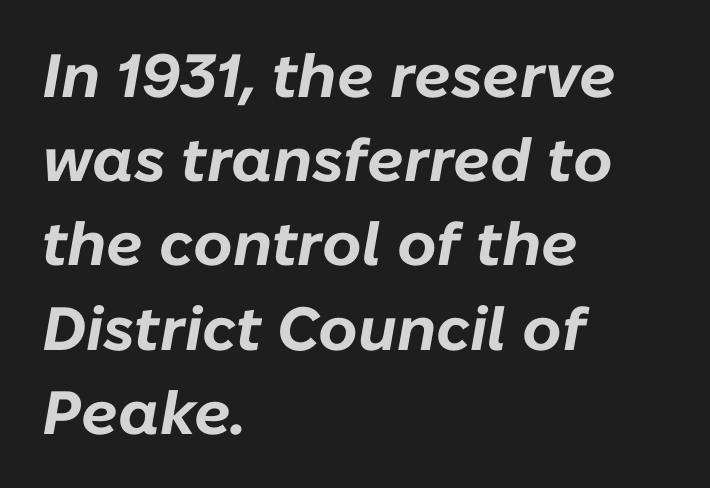
Q: Is the text bold? A: Yes.
Q: Is the text italic (slanted)? A: Yes, it leans right by about 10 degrees.
Q: Is the text underlined? A: No.
Q: How is the paragraph aligned? A: Left-aligned.
Q: Is the spacing between letters normal or unusually wide? A: Normal.
Q: Is the spacing between lines tight, normal or loose? A: Normal.
Q: Width (condensed, normal, or wide)? A: Normal.
Q: Stroke contrast? A: Low.
Q: x-height? A: Medium.
Q: Monospaced? A: No.
